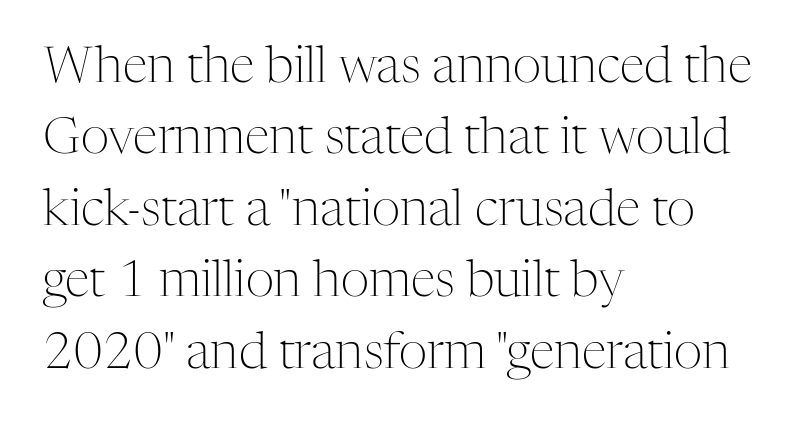
Q: Is the text bold? A: No.
Q: Is the text italic (slanted)? A: No, it is upright.
Q: Is the typeface a serif or a sans-serif typeface? A: Serif.
Q: Is the text underlined? A: No.
Q: How is the paragraph aligned? A: Left-aligned.
Q: Is the spacing between letters normal or unusually wide? A: Normal.
Q: Is the spacing between lines tight, normal or loose? A: Normal.
Q: Width (condensed, normal, or wide)? A: Normal.
Q: Stroke contrast? A: Medium.
Q: x-height? A: Medium.
Q: Monospaced? A: No.
